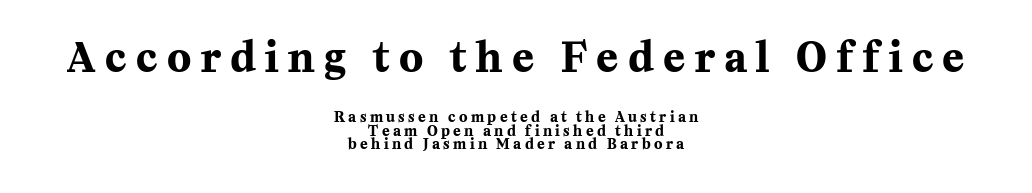
The image shows 40 px bold serif type, upright; set centered, tight line spacing (0.96x), unusually wide letter spacing (+0.24 em), not underlined; the first (top) block is 2.86x larger; medium stroke contrast and a medium x-height.
